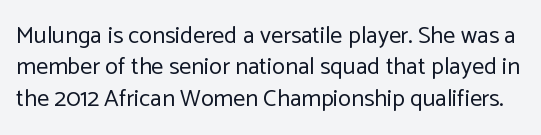
Q: Is the text bold? A: No.
Q: Is the text italic (slanted)? A: No, it is upright.
Q: Is the text underlined? A: No.
Q: Is the spacing between letters normal or unusually wide? A: Normal.
Q: Is the spacing between lines tight, normal or loose? A: Normal.
